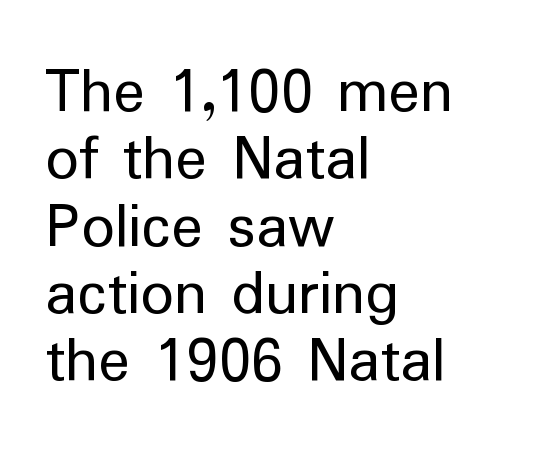
Q: Is the text bold? A: No.
Q: Is the text italic (slanted)? A: No, it is upright.
Q: Is the typeface a serif or a sans-serif typeface? A: Sans-serif.
Q: Is the text underlined? A: No.
Q: How is the paragraph aligned? A: Left-aligned.
Q: Is the spacing between letters normal or unusually wide? A: Normal.
Q: Is the spacing between lines tight, normal or loose? A: Tight.
Q: Width (condensed, normal, or wide)? A: Normal.
Q: Stroke contrast? A: Low.
Q: x-height? A: Medium.
Q: Monospaced? A: No.
